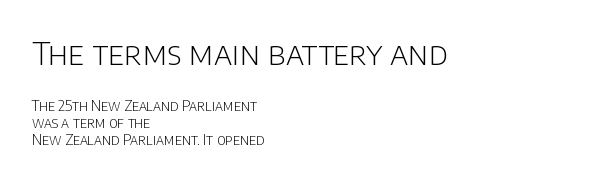
The image shows 32 px light sans-serif type, upright; set left-aligned, line spacing 1.21x, normal letter spacing, not underlined; the first (top) block is 2.29x larger; low stroke contrast and a large x-height.
